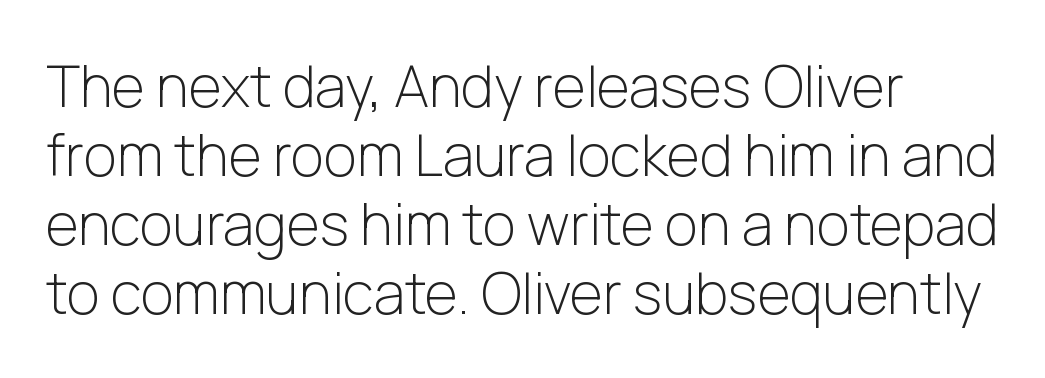
Q: Is the text bold? A: No.
Q: Is the text italic (slanted)? A: No, it is upright.
Q: Is the typeface a serif or a sans-serif typeface? A: Sans-serif.
Q: Is the text underlined? A: No.
Q: Is the spacing between letters normal or unusually wide? A: Normal.
Q: Width (condensed, normal, or wide)? A: Normal.
Q: Stroke contrast? A: Low.
Q: x-height? A: Medium.
Q: Monospaced? A: No.
